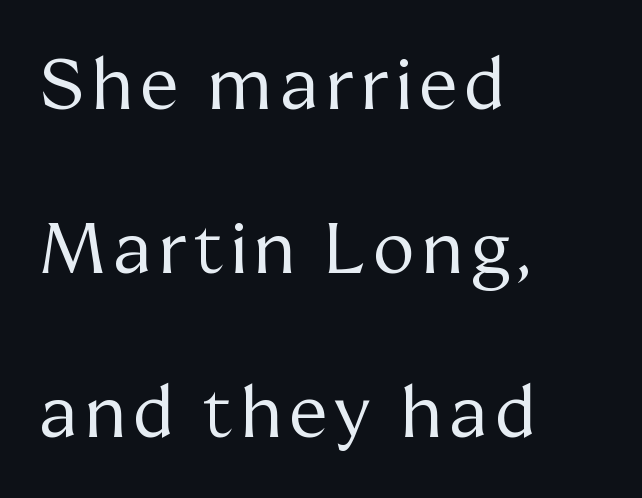
How would I describe the line gaps? Wide and relaxed. A typesetter would label this face a serif. Left-aligned paragraph, ragged on the right. The letters advance in unequal steps, a hallmark of proportional type. Italic? Not at all — the glyphs are vertical. This is not heavy type; no bold has been used.
